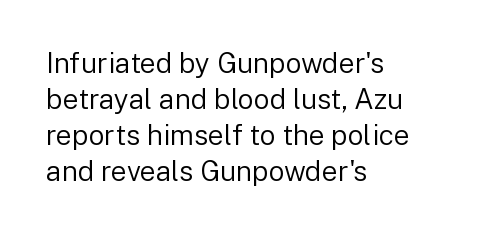
The image shows 28 px regular-weight sans-serif type, upright; set left-aligned, normal line spacing (1.28x), normal letter spacing, not underlined; low stroke contrast and a medium x-height.
